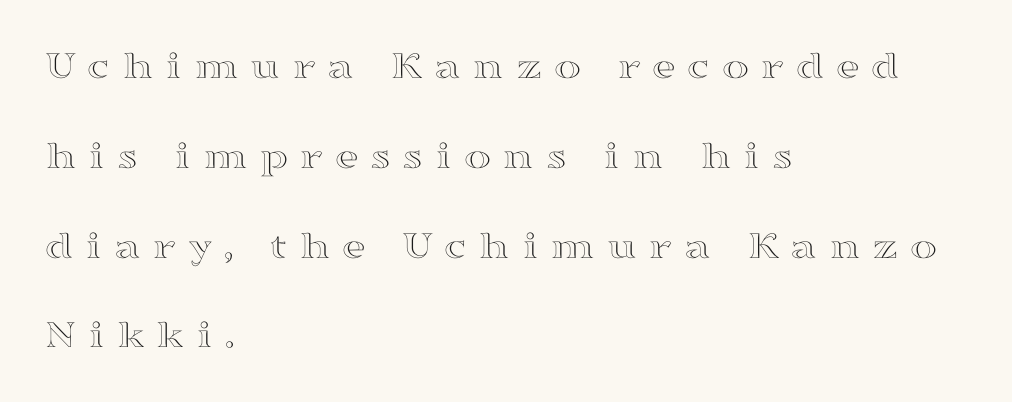
{"italic": "no", "width": "wide", "x_height": "medium", "monospaced": "no", "underline": "no", "align": "left", "line_spacing": "loose", "line_spacing_ratio": 2.19, "letter_spacing": "wide", "letter_spacing_em": 0.28, "glyph_px": 41}
